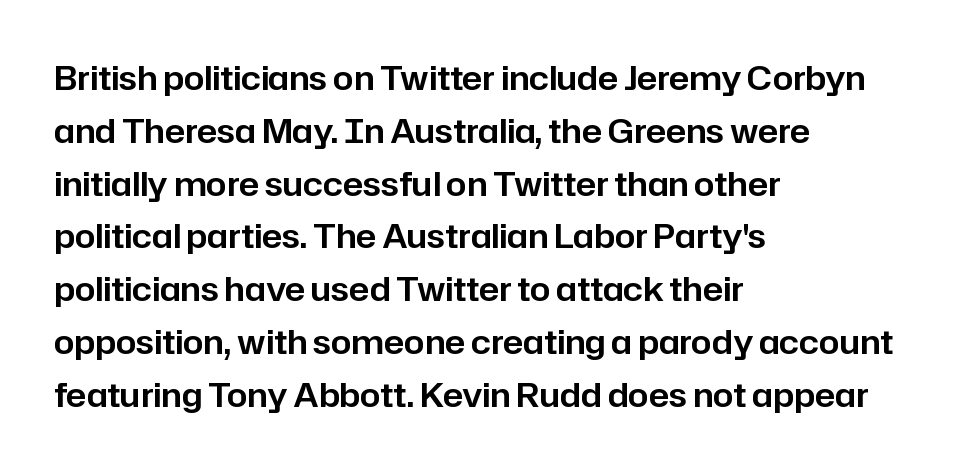
The image shows 33 px sans-serif type, upright; set left-aligned, normal line spacing (1.6x), normal letter spacing, not underlined; low stroke contrast and a medium x-height.
